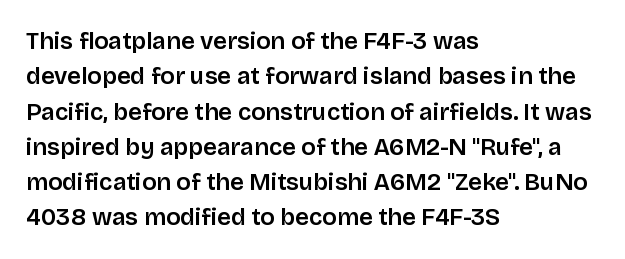
The image shows 24 px text type, upright; set left-aligned, normal line spacing (1.47x), normal letter spacing, not underlined.
